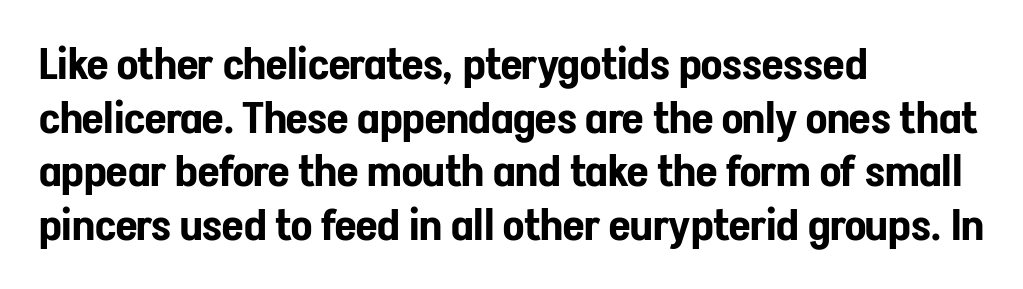
{"serif": "no", "italic": "no", "width": "condensed", "stroke_contrast": "low", "x_height": "medium", "monospaced": "no", "underline": "no", "align": "left", "line_spacing_ratio": 1.22, "letter_spacing": "normal", "letter_spacing_em": 0.0, "glyph_px": 44}
